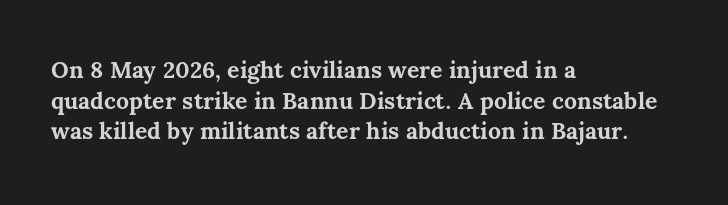
{"italic": "no", "bold": "yes", "underline": "no", "align": "left", "line_spacing": "normal", "line_spacing_ratio": 1.33, "letter_spacing": "normal", "letter_spacing_em": 0.0, "glyph_px": 23}
